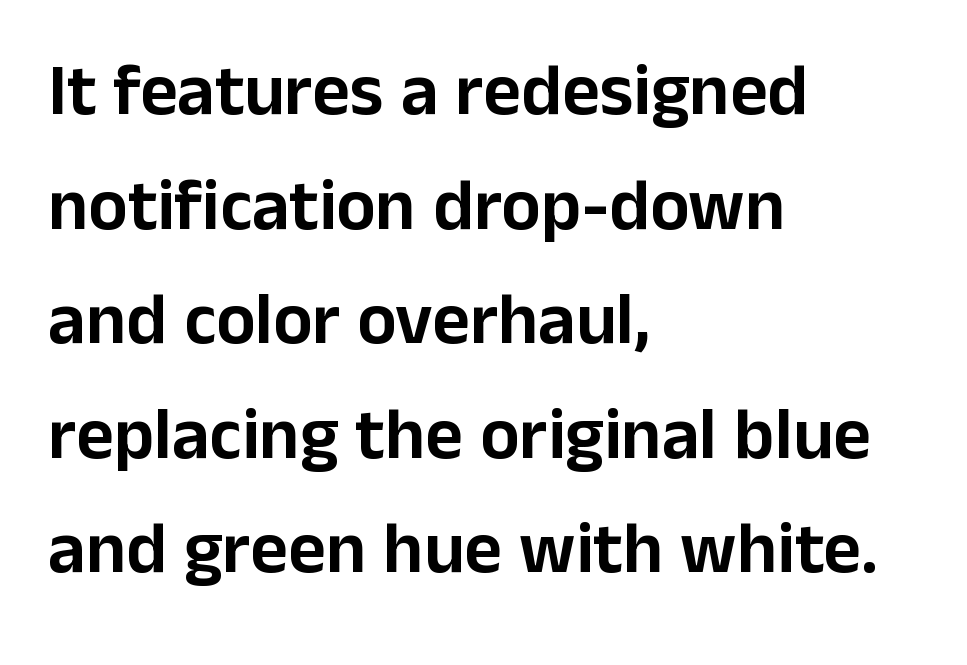
The image shows 73 px sans-serif type, upright; set left-aligned, normal line spacing (1.57x), normal letter spacing, not underlined; low stroke contrast and a medium x-height.
